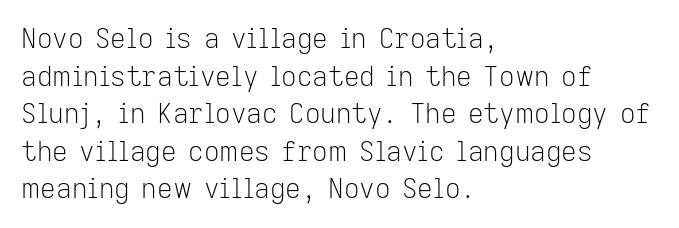
Q: Is the text bold? A: No.
Q: Is the text italic (slanted)? A: No, it is upright.
Q: Is the text underlined? A: No.
Q: How is the paragraph aligned? A: Left-aligned.
Q: Is the spacing between letters normal or unusually wide? A: Normal.
Q: Is the spacing between lines tight, normal or loose? A: Normal.
